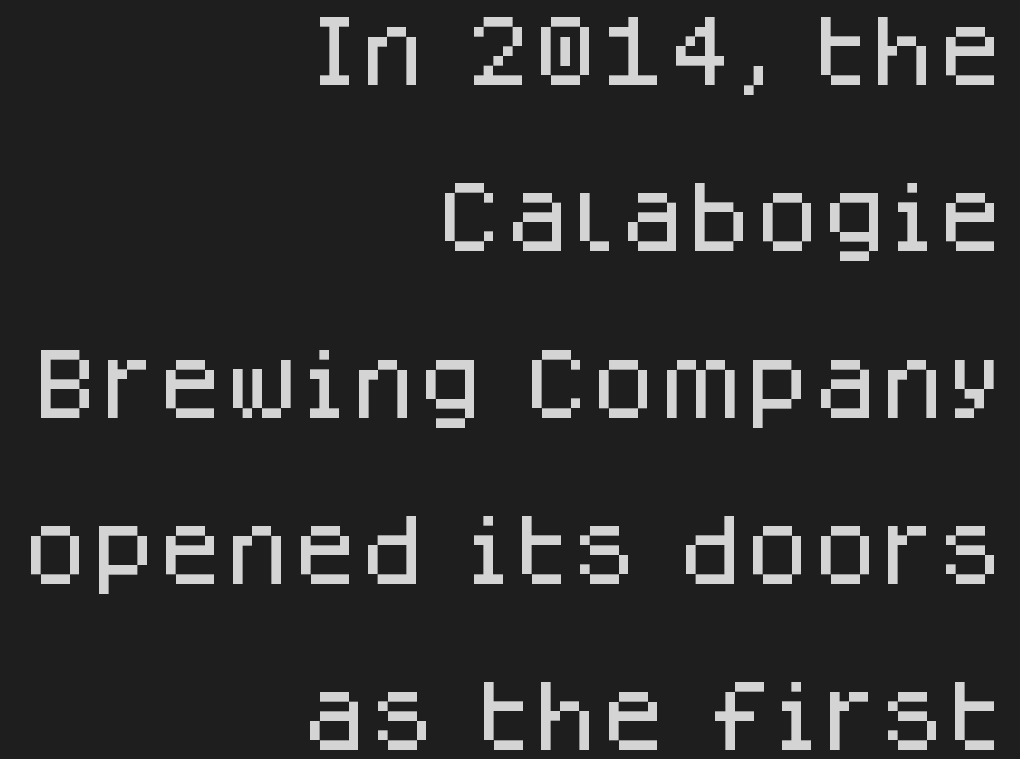
{"serif": "no", "italic": "no", "width": "normal", "stroke_contrast": "low", "x_height": "large", "monospaced": "no", "underline": "no", "align": "right", "line_spacing": "loose", "line_spacing_ratio": 2.16, "letter_spacing": "normal", "letter_spacing_em": 0.0, "glyph_px": 77}
